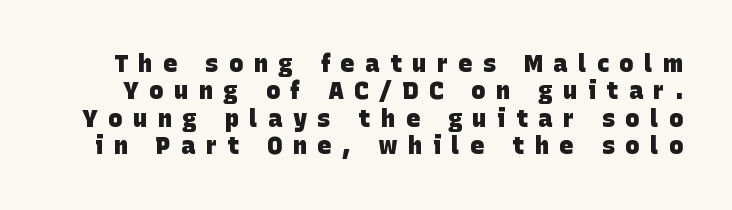
Weight check: bold — yes, fully. Letters rest on an invisible, unmarked baseline. Loose tracking; the words dissolve into strings of separated letters. One glance says dense: line gaps are narrower than usual.
